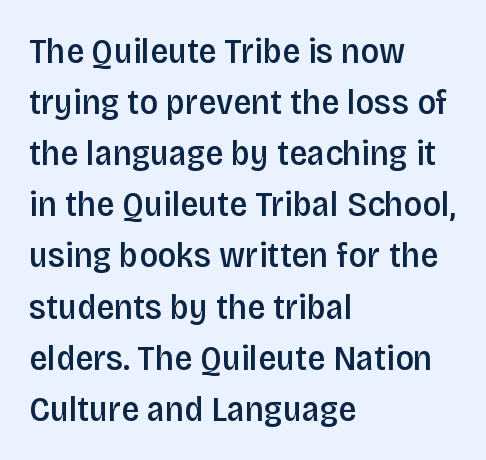
Q: Is the text bold? A: Semi-bold.
Q: Is the text italic (slanted)? A: No, it is upright.
Q: Is the typeface a serif or a sans-serif typeface? A: Sans-serif.
Q: Is the text underlined? A: No.
Q: How is the paragraph aligned? A: Left-aligned.
Q: Is the spacing between letters normal or unusually wide? A: Normal.
Q: Is the spacing between lines tight, normal or loose? A: Normal.
Q: Width (condensed, normal, or wide)? A: Condensed.
Q: Stroke contrast? A: Low.
Q: x-height? A: Large.
Q: Monospaced? A: No.
